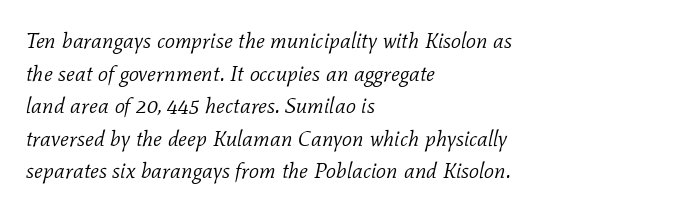
The image shows 22 px text type, italic (leaning right); set left-aligned, normal line spacing (1.48x), normal letter spacing, not underlined.
